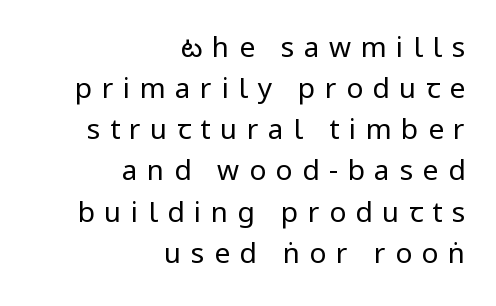
Q: Is the text bold? A: No.
Q: Is the text italic (slanted)? A: No, it is upright.
Q: Is the typeface a serif or a sans-serif typeface? A: Sans-serif.
Q: Is the text underlined? A: No.
Q: How is the paragraph aligned? A: Right-aligned.
Q: Is the spacing between letters normal or unusually wide? A: Unusually wide.
Q: Is the spacing between lines tight, normal or loose? A: Normal.
Q: Width (condensed, normal, or wide)? A: Condensed.
Q: Stroke contrast? A: Low.
Q: x-height? A: Large.
Q: Monospaced? A: No.
